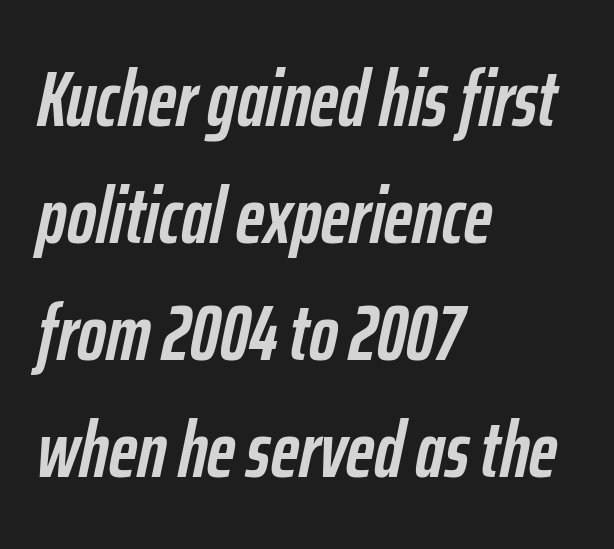
{"italic": "yes", "lean": "right", "slant_degrees": 12, "bold": "yes", "weight": "semibold", "width": "condensed", "stroke_contrast": "low", "x_height": "medium", "monospaced": "no", "underline": "no", "align": "left", "line_spacing": "normal", "line_spacing_ratio": 1.5, "letter_spacing": "normal", "letter_spacing_em": 0.0, "glyph_px": 78}
